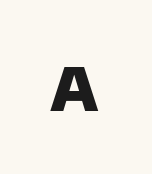
The image shows 59 px heavy sans-serif type; set not underlined; low stroke contrast and a large x-height.
